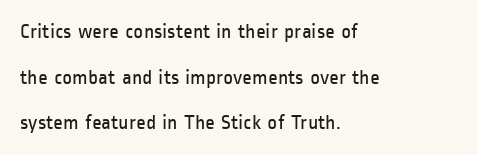
Line spacing here is loose. Is the block centered? No — it sits flush against the left margin. No letter is thick-stroked: the sample isn't bold. Posture: vertical. The gaps between neighbouring characters are ordinary and unremarkable.
